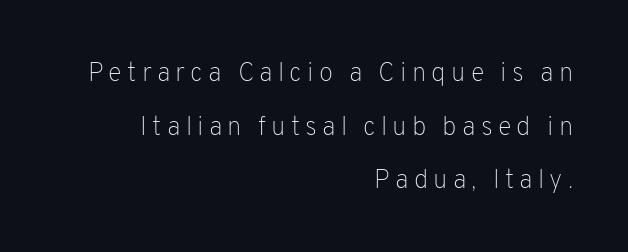
The image shows 26 px text type, upright; set right-aligned, loose line spacing (2.06x), unusually wide letter spacing (+0.2 em), not underlined.
